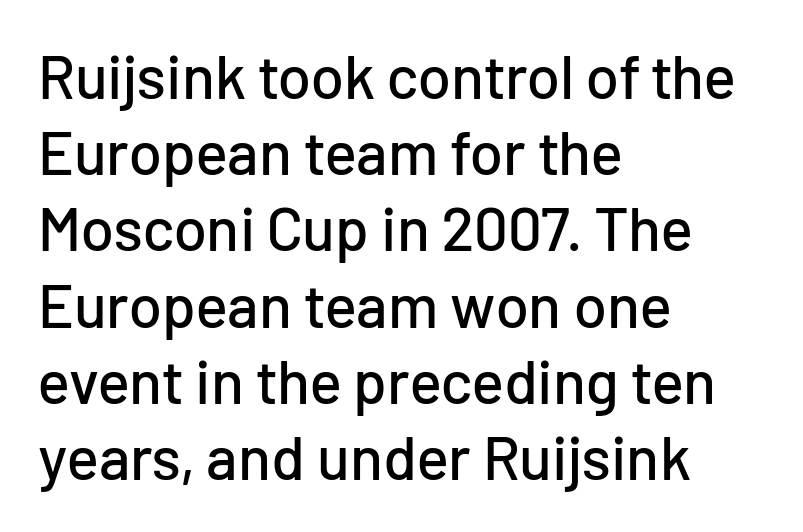
The image shows 61 px sans-serif type, upright; set left-aligned, normal line spacing (1.25x), normal letter spacing, not underlined; low stroke contrast and a medium x-height.
